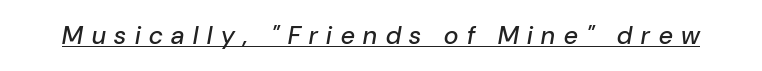
{"italic": "yes", "lean": "right", "slant_degrees": 10, "underline": "yes", "letter_spacing": "wide", "letter_spacing_em": 0.35, "glyph_px": 25}
